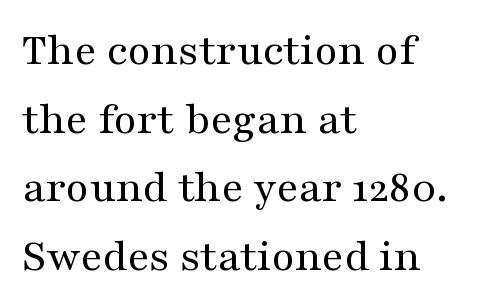
{"serif": "yes", "italic": "no", "bold": "no", "weight": "regular", "width": "wide", "stroke_contrast": "medium", "x_height": "medium", "monospaced": "no", "underline": "no", "align": "left", "line_spacing": "normal", "line_spacing_ratio": 1.46, "letter_spacing": "normal", "letter_spacing_em": 0.0, "glyph_px": 47}
